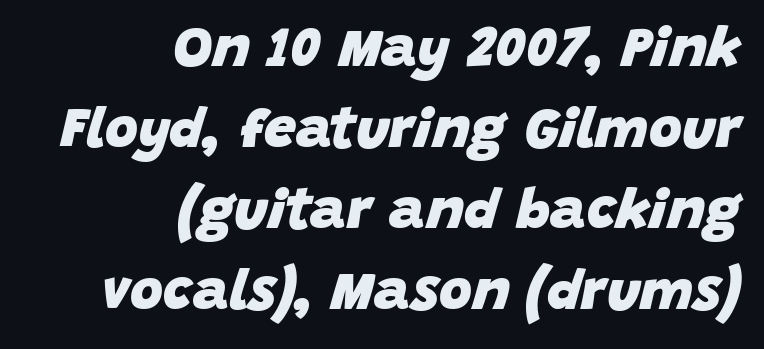
In terms of letterspacing, this is plain default setting. The setting favours the right margin, as signatures and pull-quotes sometimes do. Quick note: interline space is typical. Plenty of ink on the page — the face is bold. Quick note: italic.
